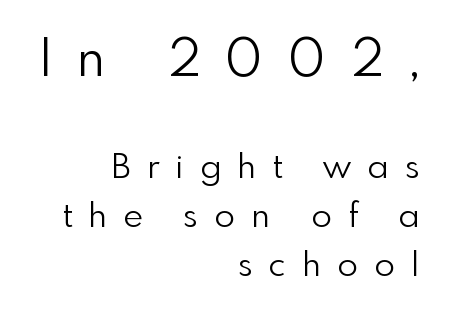
The cut favours lightness, reaching ordinary text weight at its darkest. Glyph-to-glyph distance is far greater than everyday printed text. Descenders are the only things crossing below the line. The letters in the upper block stand taller than those in the block below. What's the leading like? Ordinary, nothing unusual.
